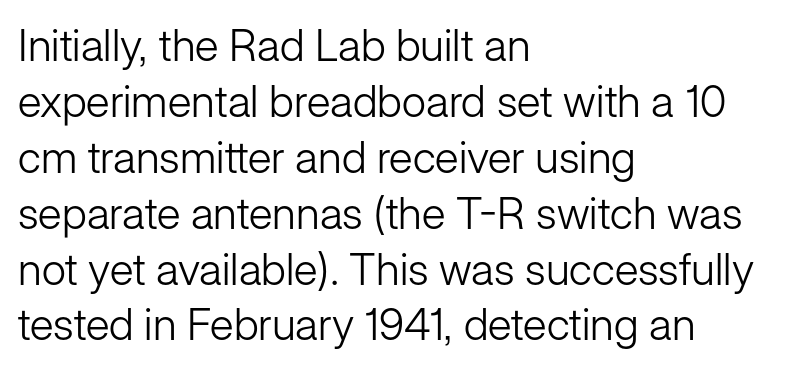
{"serif": "no", "italic": "no", "bold": "no", "weight": "light", "width": "normal", "stroke_contrast": "low", "x_height": "medium", "monospaced": "no", "underline": "no", "align": "left", "line_spacing": "normal", "line_spacing_ratio": 1.27, "letter_spacing": "normal", "letter_spacing_em": 0.0, "glyph_px": 44}
